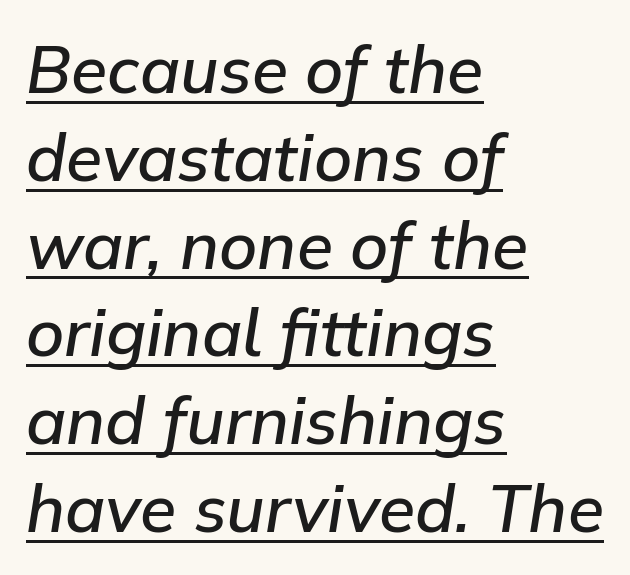
Quick note: underline on. Reading down the block, your eye returns to a fixed left position each line. Each letter keeps its own natural width here, so spacing adapts to shape. The face used here is rendered with its standard letterfit. The text carries the slant typical of an italic or oblique font.
